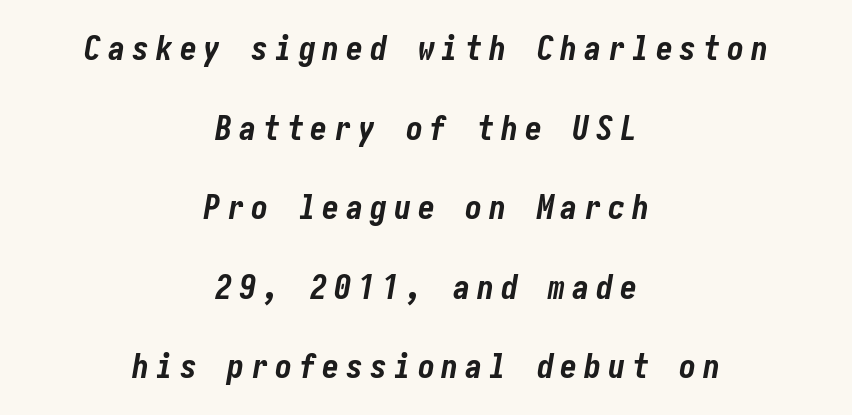
The image shows 34 px bold, condensed type, italic (leaning right); set centered, loose line spacing (2.34x), unusually wide letter spacing (+0.2 em), not underlined; low stroke contrast and a medium x-height.
